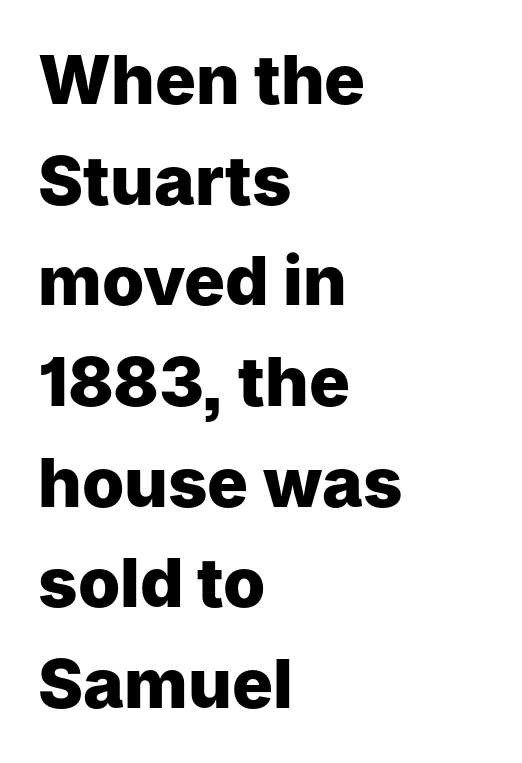
Q: Is the text bold? A: Yes.
Q: Is the text italic (slanted)? A: No, it is upright.
Q: Is the typeface a serif or a sans-serif typeface? A: Sans-serif.
Q: Is the text underlined? A: No.
Q: How is the paragraph aligned? A: Left-aligned.
Q: Is the spacing between letters normal or unusually wide? A: Normal.
Q: Is the spacing between lines tight, normal or loose? A: Normal.
Q: Width (condensed, normal, or wide)? A: Normal.
Q: Stroke contrast? A: Low.
Q: x-height? A: Medium.
Q: Monospaced? A: No.
